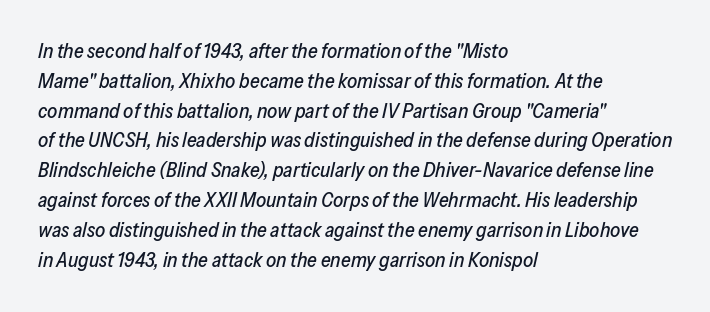
The image shows 20 px text type, italic (leaning right); set left-aligned, normal line spacing (1.49x), normal letter spacing, not underlined.
